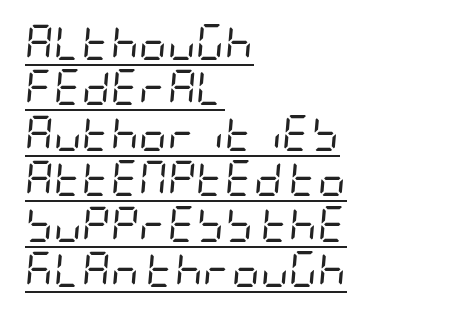
The image shows 35 px regular-weight, condensed type, italic (leaning right); set left-aligned, normal line spacing (1.3x), normal letter spacing, underlined; low stroke contrast and a large x-height.
